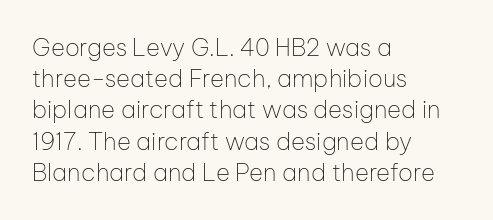
Q: Is the text bold? A: No.
Q: Is the text italic (slanted)? A: No, it is upright.
Q: Is the text underlined? A: No.
Q: How is the paragraph aligned? A: Left-aligned.
Q: Is the spacing between letters normal or unusually wide? A: Normal.
Q: Is the spacing between lines tight, normal or loose? A: Normal.
